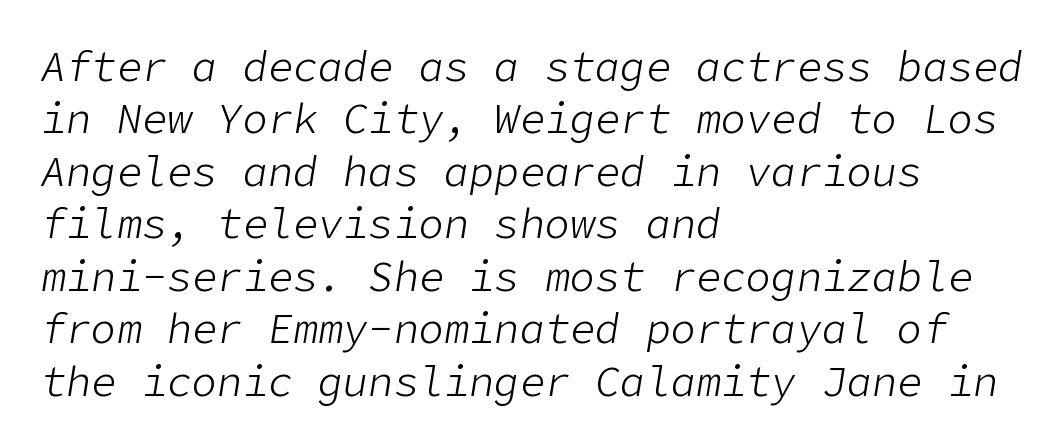
Q: Is the text bold? A: No.
Q: Is the text italic (slanted)? A: Yes, it leans right by about 9 degrees.
Q: Is the text underlined? A: No.
Q: How is the paragraph aligned? A: Left-aligned.
Q: Is the spacing between letters normal or unusually wide? A: Normal.
Q: Is the spacing between lines tight, normal or loose? A: Normal.
Q: Width (condensed, normal, or wide)? A: Normal.
Q: Stroke contrast? A: Low.
Q: x-height? A: Medium.
